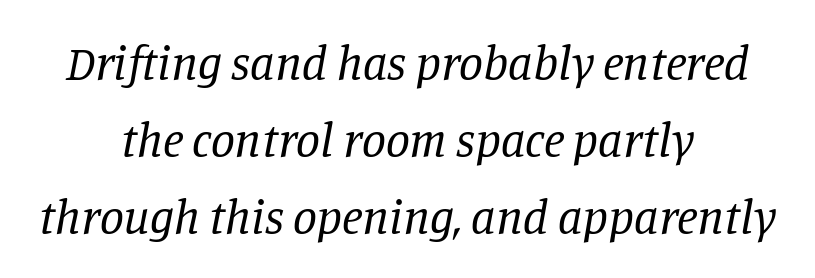
{"serif": "yes", "italic": "yes", "lean": "right", "slant_degrees": 11, "bold": "no", "weight": "regular", "width": "normal", "stroke_contrast": "low", "x_height": "large", "monospaced": "no", "underline": "no", "align": "center", "line_spacing": "normal", "line_spacing_ratio": 1.6, "letter_spacing": "normal", "letter_spacing_em": 0.0, "glyph_px": 48}
